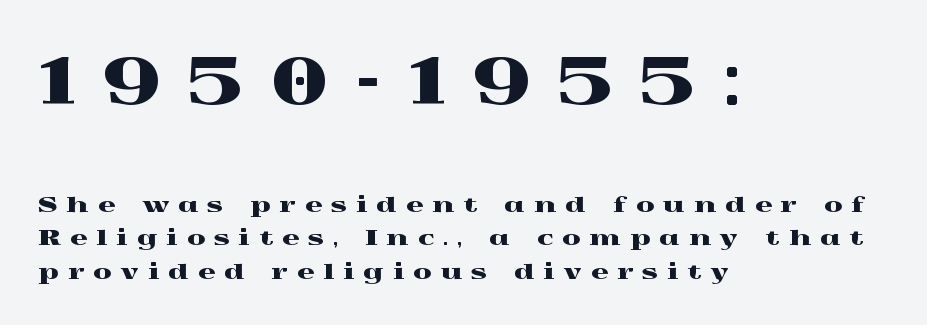
Q: Is the text italic (slanted)? A: No, it is upright.
Q: Is the typeface a serif or a sans-serif typeface? A: Serif.
Q: Is the text underlined? A: No.
Q: How is the paragraph aligned? A: Left-aligned.
Q: Is the spacing between letters normal or unusually wide? A: Unusually wide.
Q: Is the spacing between lines tight, normal or loose? A: Normal.
Q: Which block of text is set in a larger size, the first (top) or the second (bottom)? A: The first (top) one.
Q: Width (condensed, normal, or wide)? A: Wide.
Q: x-height? A: Medium.
Q: Monospaced? A: No.
